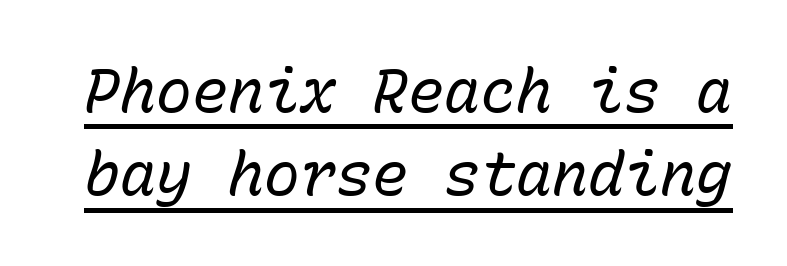
{"italic": "yes", "lean": "right", "slant_degrees": 15, "bold": "no", "weight": "regular", "width": "normal", "stroke_contrast": "low", "x_height": "medium", "monospaced": "yes", "underline": "yes", "line_spacing": "normal", "line_spacing_ratio": 1.39, "letter_spacing": "normal", "letter_spacing_em": 0.0, "glyph_px": 60}
